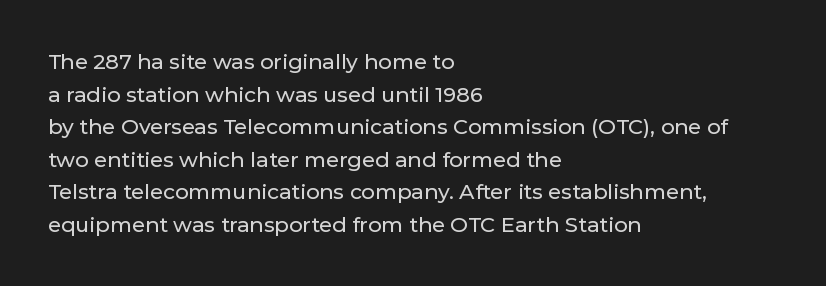
The image shows 21 px text type, upright; set left-aligned, normal line spacing (1.55x), normal letter spacing, not underlined.
